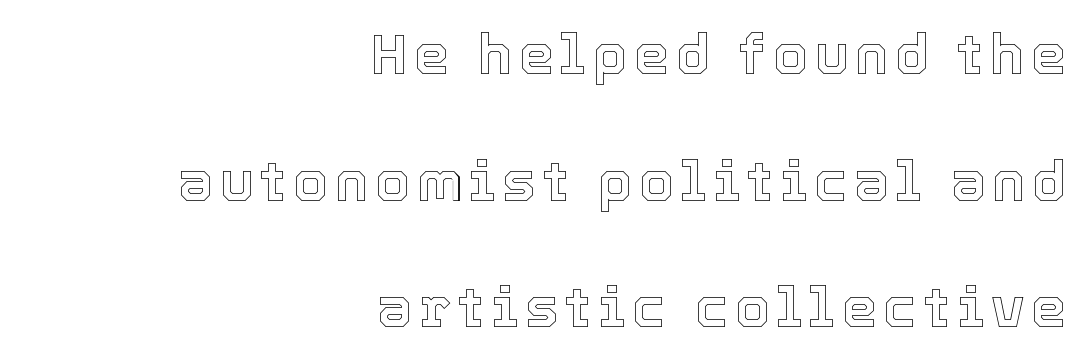
{"italic": "no", "width": "normal", "x_height": "medium", "monospaced": "no", "underline": "no", "align": "right", "line_spacing": "loose", "line_spacing_ratio": 2.26, "glyph_px": 56}
